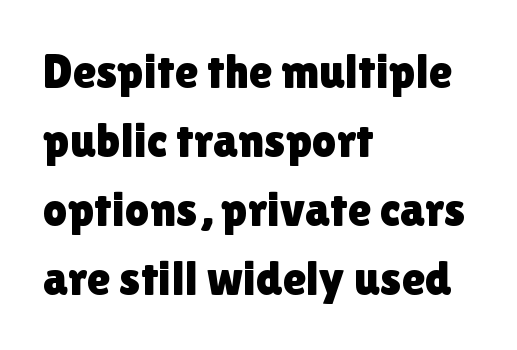
A bare baseline throughout the passage. Rows of type keep a routine distance in the vertical direction. This sample has the flowing, uneven cadence of proportional lettering. The typeface chosen for these lines omits serifs.
